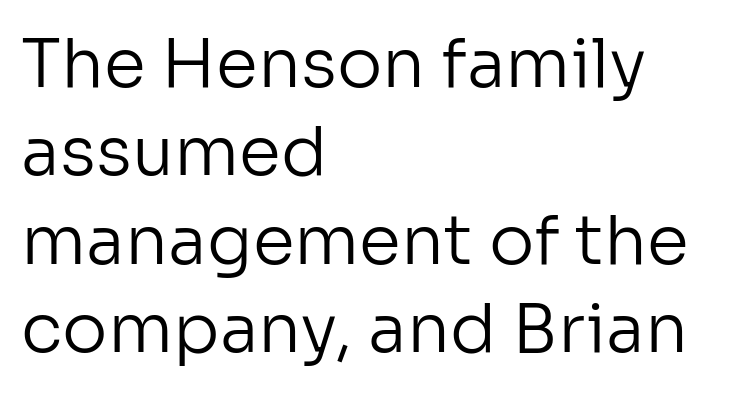
The image shows 68 px regular-weight sans-serif type, upright; set left-aligned, normal line spacing (1.3x), normal letter spacing, not underlined; low stroke contrast and a medium x-height.
